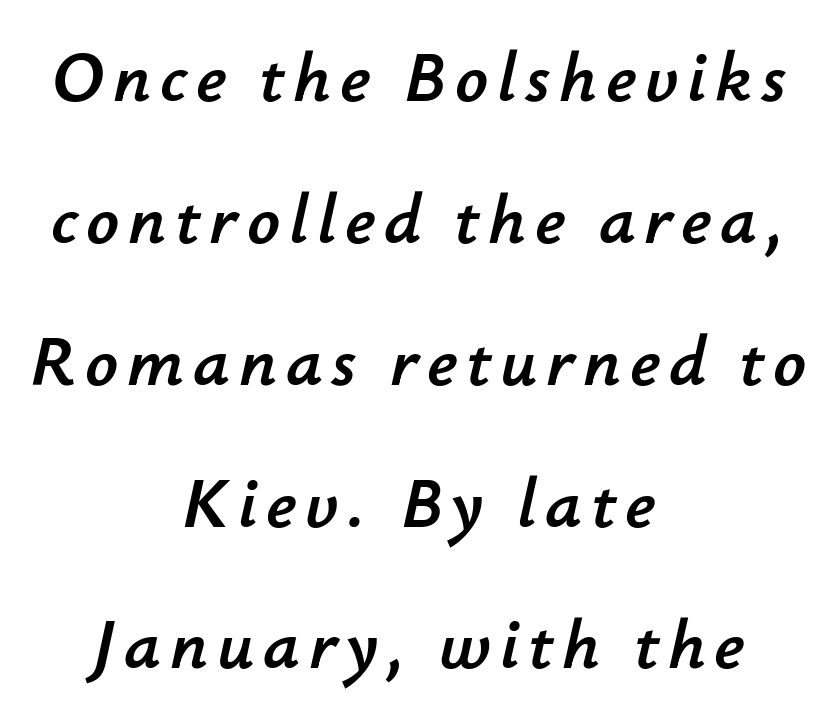
{"italic": "yes", "lean": "right", "slant_degrees": 12, "width": "normal", "stroke_contrast": "low", "x_height": "small", "monospaced": "no", "underline": "no", "align": "center", "line_spacing": "loose", "line_spacing_ratio": 1.97, "glyph_px": 72}
